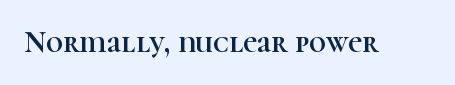
The image shows 30 px serif type, upright; set normal letter spacing, not underlined; high stroke contrast and a medium x-height.
